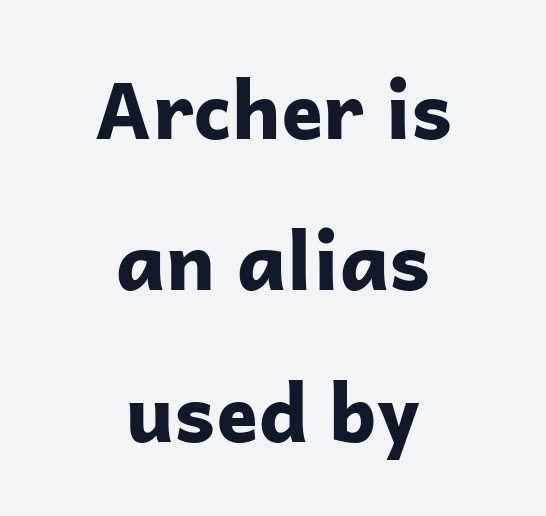
These words are printed bold, with thick strokes throughout. Quick note: interline space is abundant. Is the letter spacing exaggerated? No — it looks like the ordinary default. Each row of text sits above clean, open space. The paragraph shown floats in the horizontal middle. A typesetter would label this face a sans.
